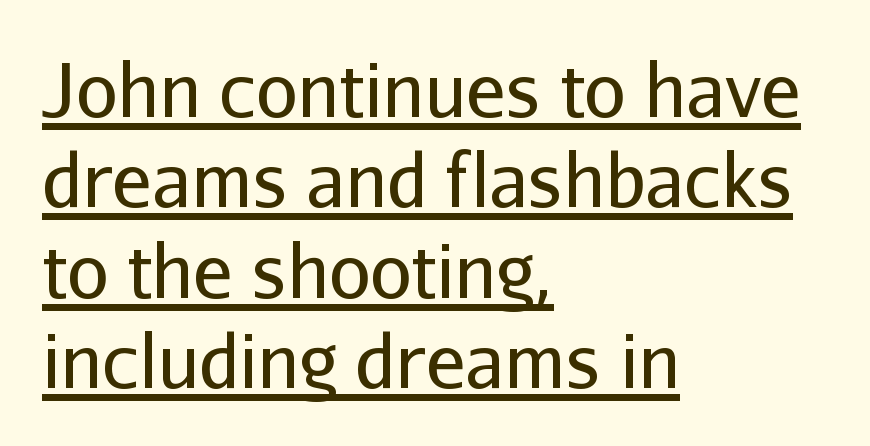
Q: Is the text bold? A: No.
Q: Is the text italic (slanted)? A: No, it is upright.
Q: Is the typeface a serif or a sans-serif typeface? A: Sans-serif.
Q: Is the text underlined? A: Yes.
Q: How is the paragraph aligned? A: Left-aligned.
Q: Is the spacing between letters normal or unusually wide? A: Normal.
Q: Width (condensed, normal, or wide)? A: Normal.
Q: Stroke contrast? A: Low.
Q: x-height? A: Medium.
Q: Monospaced? A: No.
